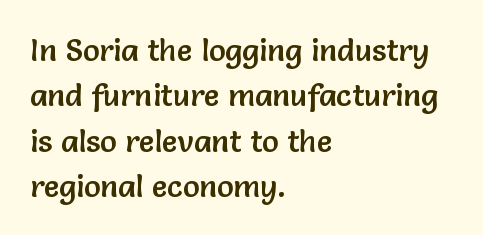
The image shows 31 px sans-serif type, upright; set left-aligned, normal line spacing (1.46x), normal letter spacing, not underlined; low stroke contrast and a medium x-height.
